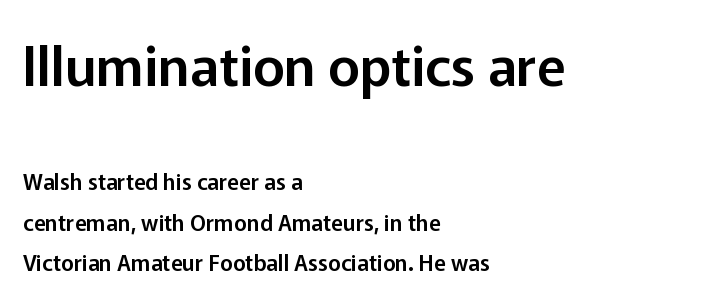
Q: Is the text italic (slanted)? A: No, it is upright.
Q: Is the typeface a serif or a sans-serif typeface? A: Sans-serif.
Q: Is the text underlined? A: No.
Q: How is the paragraph aligned? A: Left-aligned.
Q: Is the spacing between letters normal or unusually wide? A: Normal.
Q: Which block of text is set in a larger size, the first (top) or the second (bottom)? A: The first (top) one.
Q: Width (condensed, normal, or wide)? A: Normal.
Q: Stroke contrast? A: Low.
Q: x-height? A: Medium.
Q: Monospaced? A: No.
